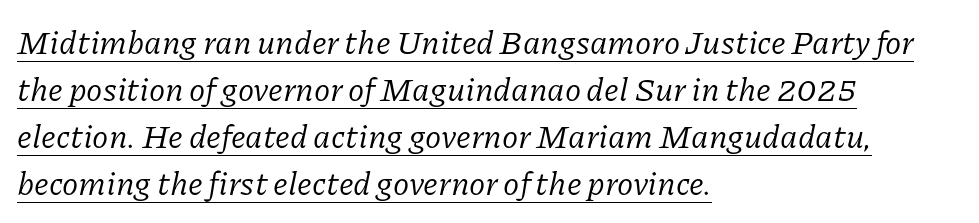
The image shows 33 px regular-weight serif type, italic (leaning right); set left-aligned, normal line spacing (1.42x), normal letter spacing, underlined; low stroke contrast and a medium x-height.
